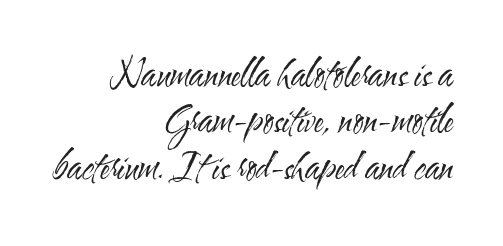
The image shows 36 px regular-weight, condensed sans-serif type; set right-aligned, normal line spacing (1.29x), normal letter spacing, not underlined; medium stroke contrast and a small x-height.
